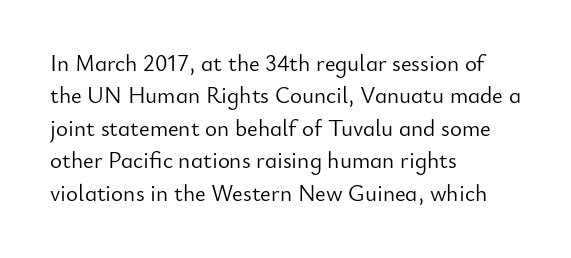
Q: Is the text bold? A: No.
Q: Is the text italic (slanted)? A: No, it is upright.
Q: Is the text underlined? A: No.
Q: How is the paragraph aligned? A: Left-aligned.
Q: Is the spacing between letters normal or unusually wide? A: Normal.
Q: Is the spacing between lines tight, normal or loose? A: Normal.
